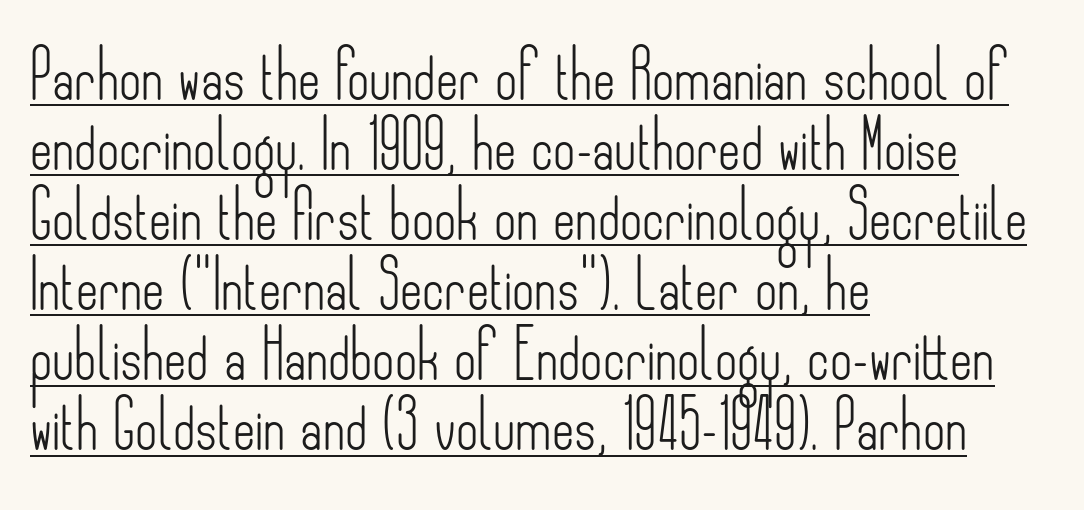
{"serif": "no", "italic": "no", "bold": "no", "weight": "light", "width": "condensed", "stroke_contrast": "low", "x_height": "small", "monospaced": "no", "underline": "yes", "align": "left", "line_spacing": "normal", "line_spacing_ratio": 1.46, "letter_spacing": "normal", "letter_spacing_em": 0.0, "glyph_px": 48}
